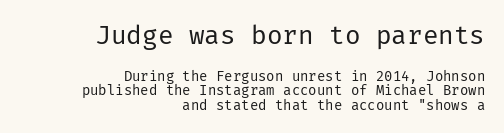
{"italic": "no", "bold": "no", "underline": "no", "align": "right", "line_spacing": "tight", "line_spacing_ratio": 1.04, "letter_spacing": "normal", "letter_spacing_em": 0.0, "larger_block": "first", "size_ratio": 1.86, "glyph_px": 26}
